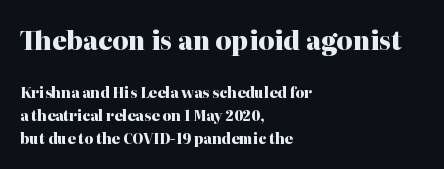
The image shows 25 px bold type, upright; set left-aligned, normal line spacing (1.64x), normal letter spacing, not underlined; the first (top) block is 1.79x larger.
